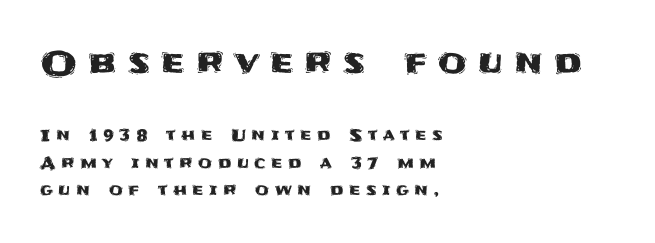
The specimen omits any rule beneath the text block's lines. Reading top to bottom, the characters get smaller at the block break. You could not count columns in this text — the font is proportionally spaced. Examine the stroke ends and you'll find no serifs.
